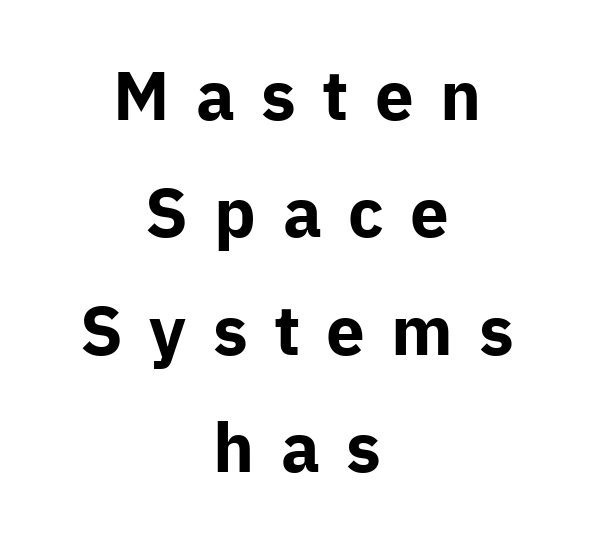
{"serif": "no", "italic": "no", "bold": "yes", "weight": "bold", "width": "normal", "stroke_contrast": "low", "x_height": "medium", "monospaced": "no", "underline": "no", "align": "center", "line_spacing": "normal", "line_spacing_ratio": 1.7, "letter_spacing": "wide", "letter_spacing_em": 0.38, "glyph_px": 69}
